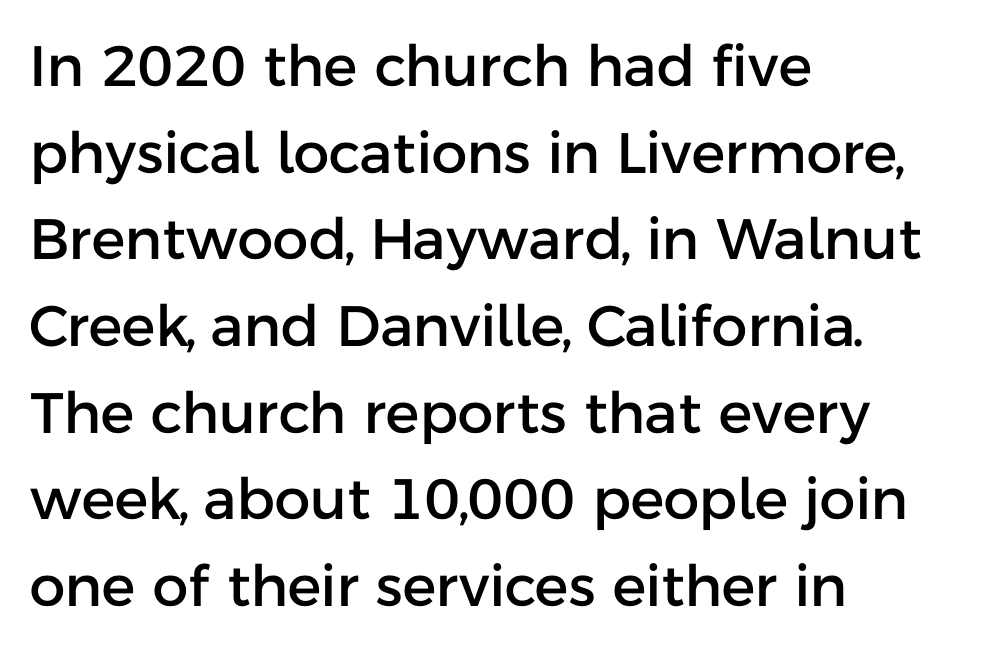
Q: Is the text italic (slanted)? A: No, it is upright.
Q: Is the typeface a serif or a sans-serif typeface? A: Sans-serif.
Q: Is the text underlined? A: No.
Q: How is the paragraph aligned? A: Left-aligned.
Q: Is the spacing between letters normal or unusually wide? A: Normal.
Q: Is the spacing between lines tight, normal or loose? A: Normal.
Q: Width (condensed, normal, or wide)? A: Normal.
Q: Stroke contrast? A: Low.
Q: x-height? A: Medium.
Q: Monospaced? A: No.
